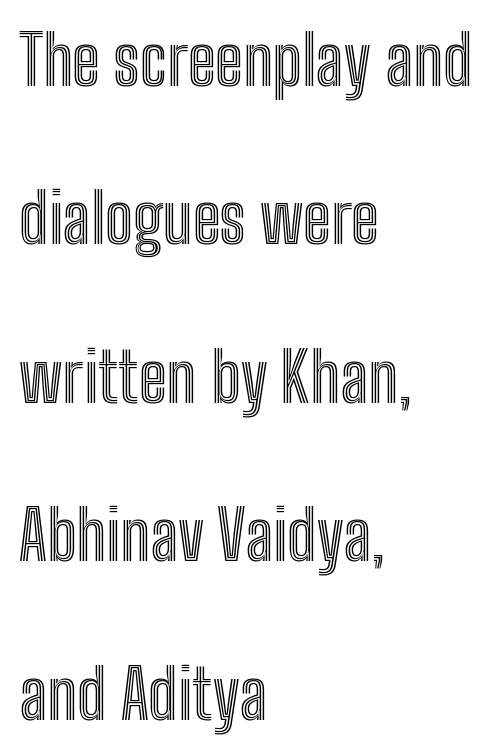
Summary of vertical rhythm: relaxed, with wide interline spacing. Do the characters align in a grid? No, the font is proportional. The lines in this sample share a left origin and differ only in where they stop. Unmarked baselines from the first word to the last. The lettering holds an erect, upright posture throughout.
